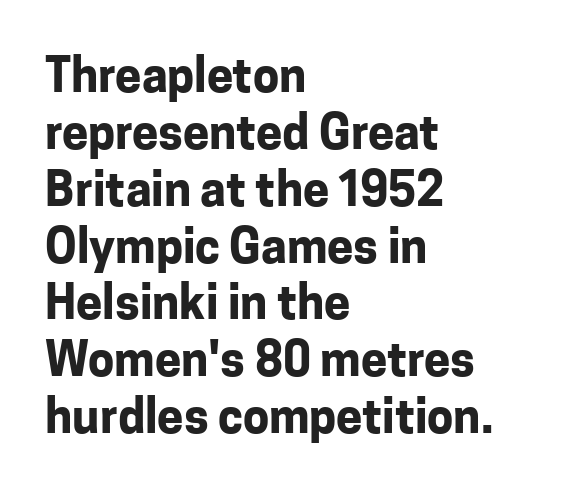
Does the lettering tilt? It doesn't — this is upright. The passage shown has conventional tracking throughout. Look at the stroke-to-counter ratio: heavy, a bold. A typesetter would call this proportional, since set widths differ per character. Type without underlining.
